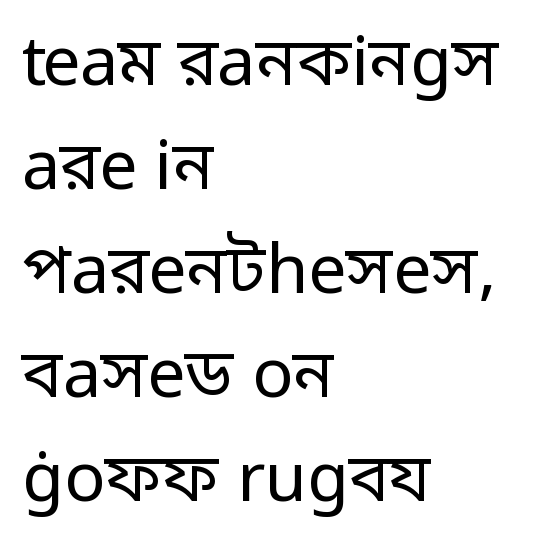
Q: Is the text bold? A: No.
Q: Is the text italic (slanted)? A: No, it is upright.
Q: Is the typeface a serif or a sans-serif typeface? A: Sans-serif.
Q: Is the text underlined? A: No.
Q: How is the paragraph aligned? A: Left-aligned.
Q: Is the spacing between letters normal or unusually wide? A: Normal.
Q: Is the spacing between lines tight, normal or loose? A: Normal.
Q: Width (condensed, normal, or wide)? A: Normal.
Q: Stroke contrast? A: Low.
Q: x-height? A: Medium.
Q: Monospaced? A: No.
